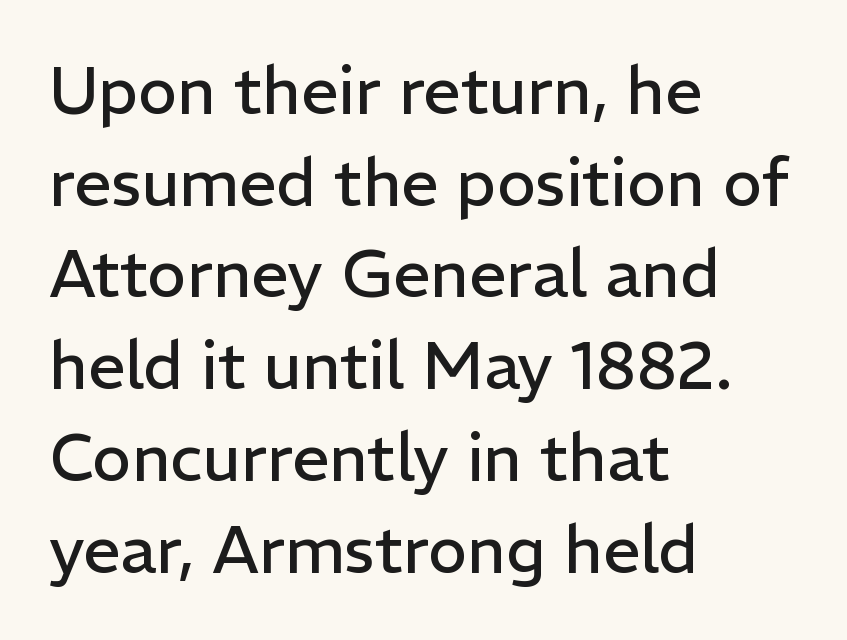
Q: Is the text bold? A: No.
Q: Is the text italic (slanted)? A: No, it is upright.
Q: Is the typeface a serif or a sans-serif typeface? A: Sans-serif.
Q: Is the text underlined? A: No.
Q: How is the paragraph aligned? A: Left-aligned.
Q: Is the spacing between letters normal or unusually wide? A: Normal.
Q: Is the spacing between lines tight, normal or loose? A: Normal.
Q: Width (condensed, normal, or wide)? A: Normal.
Q: Stroke contrast? A: Low.
Q: x-height? A: Medium.
Q: Monospaced? A: No.
